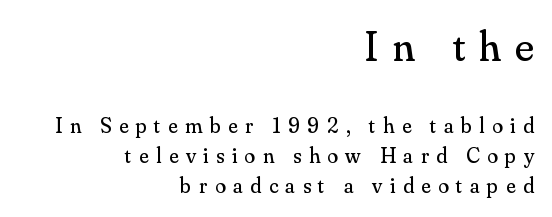
A typesetter would call this heavily tracked-out type. Visually, the top section dominates because its glyphs are scaled up. Characters remain perfectly vertical along every line. The letters carry serifs — small finishing strokes at the ends of their stems.
